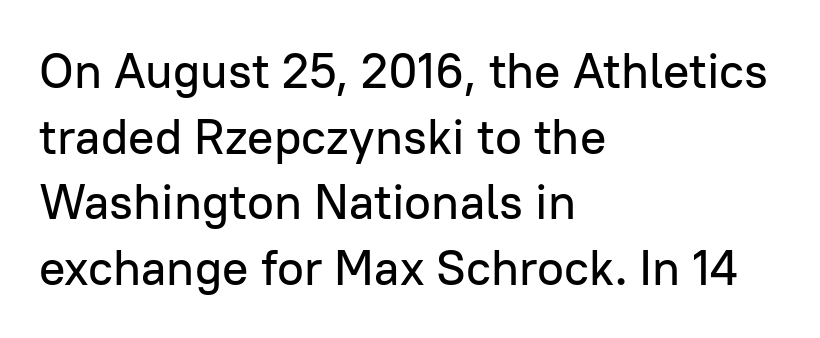
{"serif": "no", "italic": "no", "width": "normal", "stroke_contrast": "low", "x_height": "medium", "monospaced": "no", "underline": "no", "align": "left", "line_spacing": "normal", "line_spacing_ratio": 1.34, "letter_spacing": "normal", "letter_spacing_em": 0.0, "glyph_px": 49}
